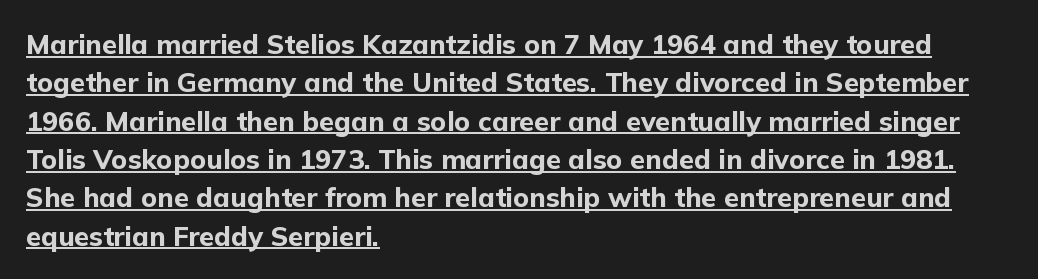
Look at the tracking — it's just the regular setting, nothing added. This sample uses an upright cut, with every glyph sitting square on the baseline. Horizontally, the lines are justified to the leading edge only. Weight check: bold — yes, fully. Each line of the rendering has a horizontal stroke beneath the glyphs. The rendering uses a moderate line-height, typical for paragraphs.
